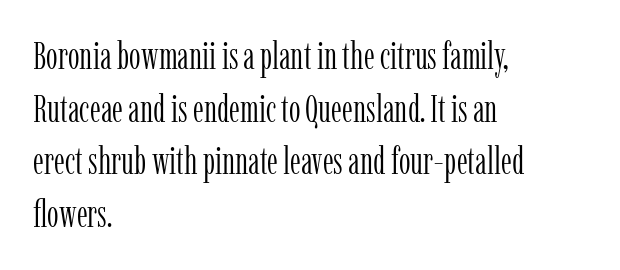
This is not heavy type; no bold has been used. Visually the block forms a straight wall on the left and a jagged coastline on the right. Each letter's strokes conclude with small projecting serifs. Check the space under the baseline: it is left empty. The line-height multiplier appears to be the usual default. The line texture is even and compact thanks to regular tracking.
